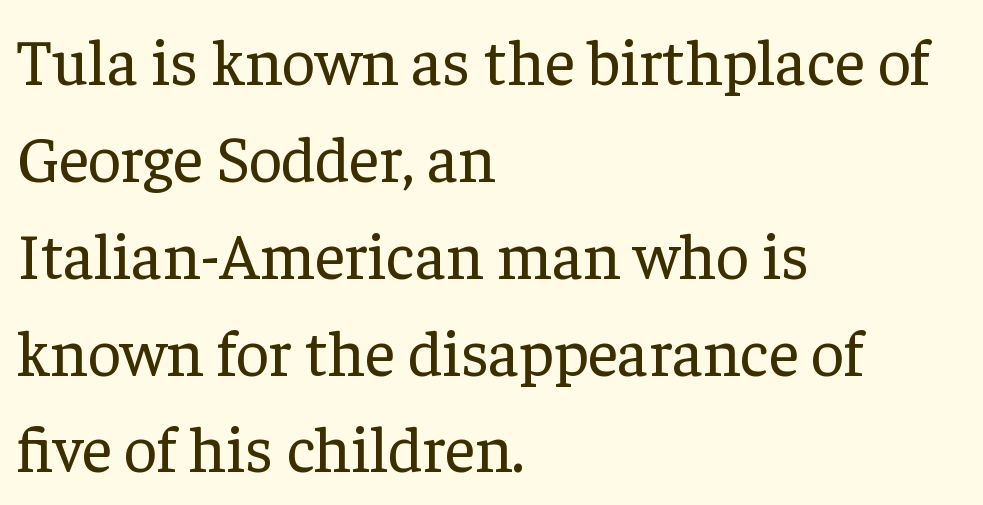
Q: Is the text bold? A: No.
Q: Is the text italic (slanted)? A: No, it is upright.
Q: Is the typeface a serif or a sans-serif typeface? A: Serif.
Q: Is the text underlined? A: No.
Q: How is the paragraph aligned? A: Left-aligned.
Q: Is the spacing between letters normal or unusually wide? A: Normal.
Q: Is the spacing between lines tight, normal or loose? A: Normal.
Q: Width (condensed, normal, or wide)? A: Normal.
Q: Stroke contrast? A: Low.
Q: x-height? A: Medium.
Q: Monospaced? A: No.
